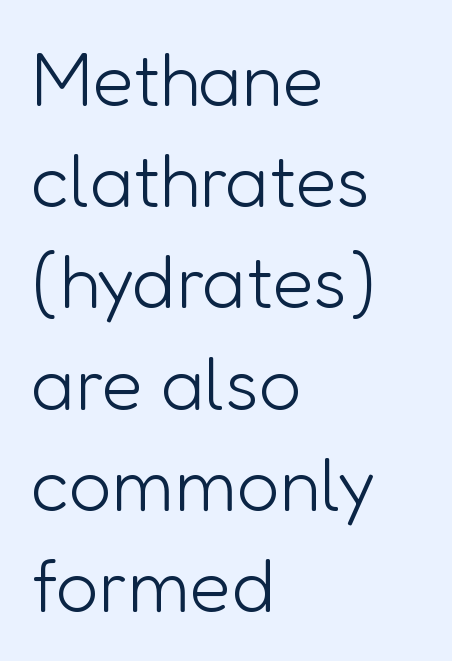
{"serif": "no", "italic": "no", "bold": "no", "weight": "light", "width": "normal", "stroke_contrast": "low", "x_height": "medium", "monospaced": "no", "underline": "no", "align": "left", "line_spacing": "normal", "line_spacing_ratio": 1.35, "letter_spacing": "normal", "letter_spacing_em": 0.0, "glyph_px": 75}
